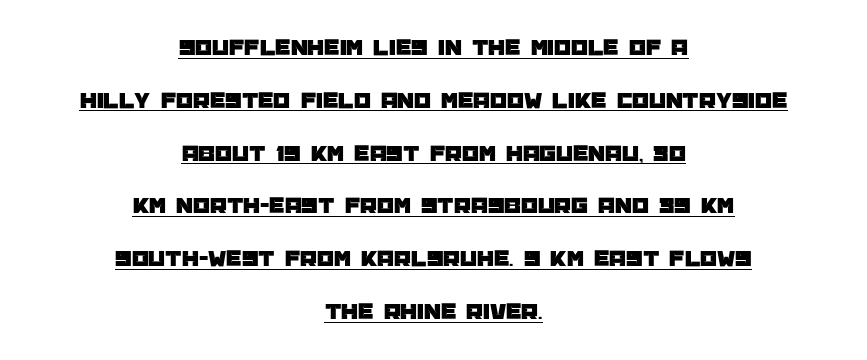
When letters stand straight like this, we call the style roman or upright. Standard letterfit; no display-style spreading of the glyphs. Line starts and ends both wander, symmetrically. Compared with undecorated copy, this sample adds a rule below the words. What's the leading like? Stretched, with rows far apart.
